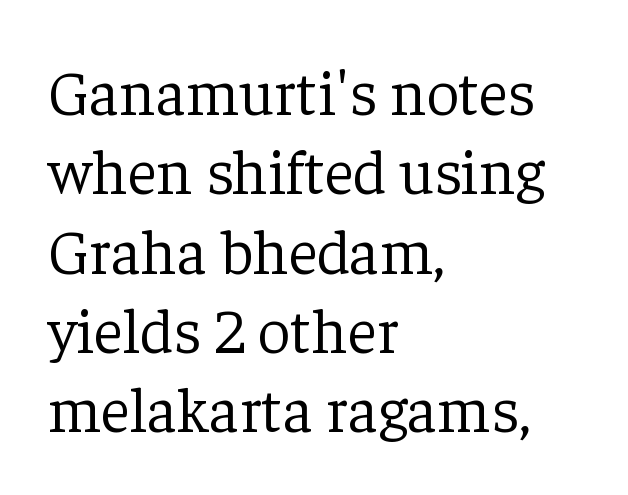
Q: Is the text bold? A: No.
Q: Is the text italic (slanted)? A: No, it is upright.
Q: Is the typeface a serif or a sans-serif typeface? A: Serif.
Q: Is the text underlined? A: No.
Q: How is the paragraph aligned? A: Left-aligned.
Q: Is the spacing between letters normal or unusually wide? A: Normal.
Q: Width (condensed, normal, or wide)? A: Normal.
Q: Stroke contrast? A: Low.
Q: x-height? A: Medium.
Q: Monospaced? A: No.
